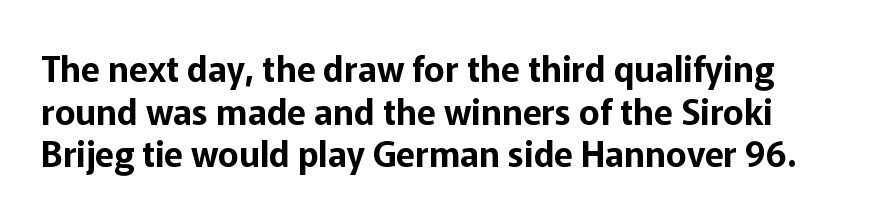
{"serif": "no", "italic": "no", "width": "normal", "stroke_contrast": "low", "x_height": "medium", "monospaced": "no", "underline": "no", "line_spacing_ratio": 1.22, "letter_spacing": "normal", "letter_spacing_em": 0.0, "glyph_px": 35}
